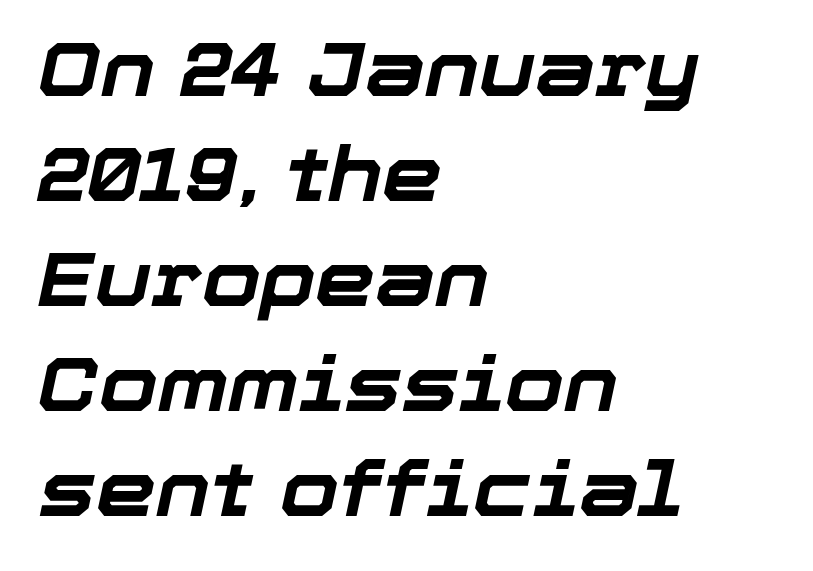
Q: Is the text bold? A: Yes.
Q: Is the text italic (slanted)? A: Yes, it leans right by about 12 degrees.
Q: Is the text underlined? A: No.
Q: How is the paragraph aligned? A: Left-aligned.
Q: Is the spacing between letters normal or unusually wide? A: Normal.
Q: Is the spacing between lines tight, normal or loose? A: Normal.
Q: Width (condensed, normal, or wide)? A: Normal.
Q: Stroke contrast? A: Low.
Q: x-height? A: Medium.
Q: Monospaced? A: No.
